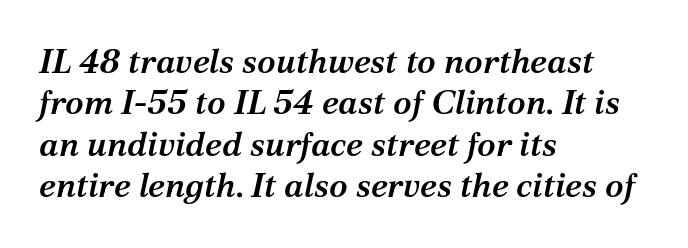
Q: Is the text bold? A: Semi-bold.
Q: Is the text italic (slanted)? A: Yes, it leans right by about 12 degrees.
Q: Is the typeface a serif or a sans-serif typeface? A: Serif.
Q: Is the text underlined? A: No.
Q: How is the paragraph aligned? A: Left-aligned.
Q: Is the spacing between letters normal or unusually wide? A: Normal.
Q: Width (condensed, normal, or wide)? A: Normal.
Q: Stroke contrast? A: Medium.
Q: x-height? A: Medium.
Q: Monospaced? A: No.
